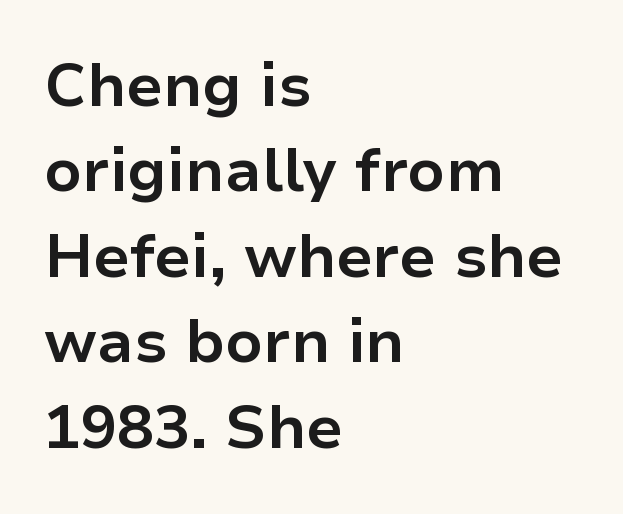
Q: Is the text bold? A: Yes.
Q: Is the text italic (slanted)? A: No, it is upright.
Q: Is the typeface a serif or a sans-serif typeface? A: Sans-serif.
Q: Is the text underlined? A: No.
Q: How is the paragraph aligned? A: Left-aligned.
Q: Is the spacing between letters normal or unusually wide? A: Normal.
Q: Is the spacing between lines tight, normal or loose? A: Normal.
Q: Width (condensed, normal, or wide)? A: Normal.
Q: Stroke contrast? A: Low.
Q: x-height? A: Medium.
Q: Monospaced? A: No.
